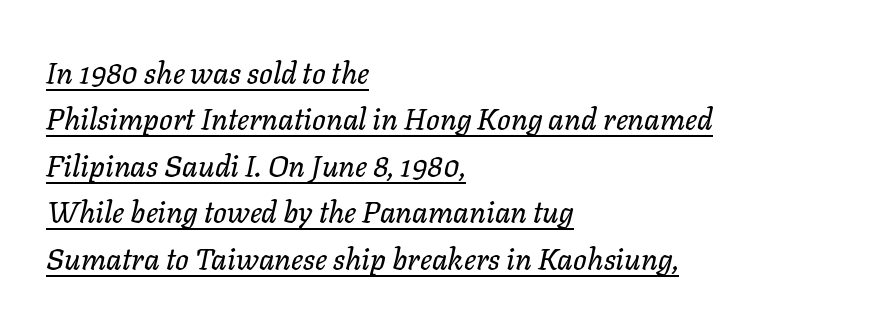
Q: Is the text italic (slanted)? A: Yes, it leans right by about 11 degrees.
Q: Is the text underlined? A: Yes.
Q: How is the paragraph aligned? A: Left-aligned.
Q: Is the spacing between letters normal or unusually wide? A: Normal.
Q: Is the spacing between lines tight, normal or loose? A: Normal.
Q: Width (condensed, normal, or wide)? A: Normal.
Q: Stroke contrast? A: Low.
Q: x-height? A: Medium.
Q: Monospaced? A: No.
